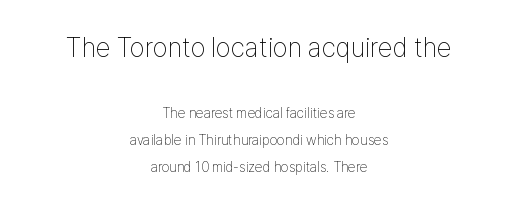
The vertical gap from one line to the next is large. A roman cut, with each character standing at attention. Descenders hang freely into open space. The typeface has the unassuming heft of standard copy or less. Is the lower block the larger one? No — the upper block carries the bigger type. Compared with typical body copy, the letter spacing here is the same.
